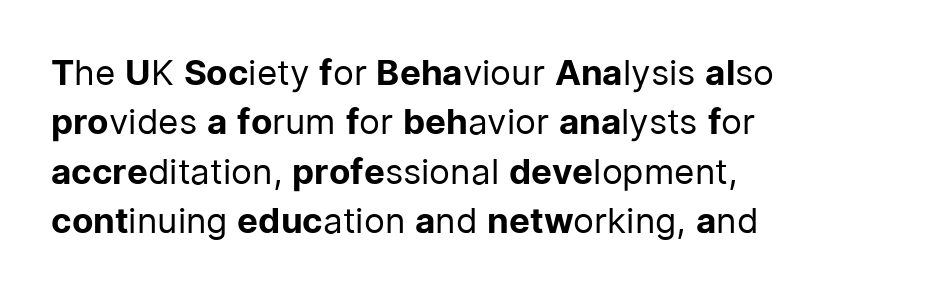
The image shows 35 px regular-weight sans-serif type, upright; set left-aligned, normal line spacing (1.41x), normal letter spacing, not underlined; low stroke contrast and a medium x-height.
